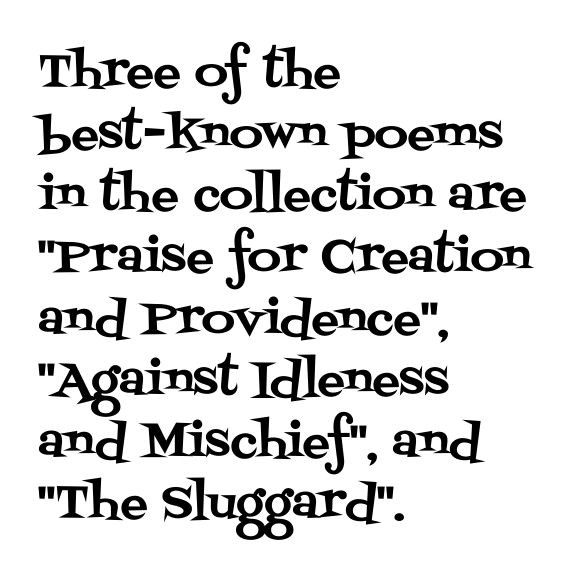
{"serif": "yes", "italic": "no", "width": "normal", "stroke_contrast": "medium", "x_height": "large", "monospaced": "no", "underline": "no", "align": "left", "line_spacing": "normal", "line_spacing_ratio": 1.34, "letter_spacing": "normal", "letter_spacing_em": 0.0, "glyph_px": 46}
